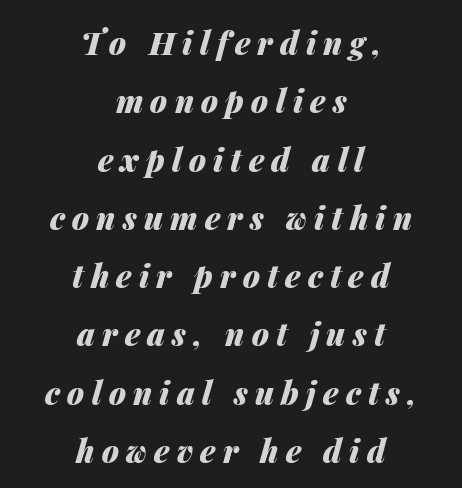
The image shows 31 px heavy type, italic (leaning right); set centered, line spacing 1.88x, unusually wide letter spacing (+0.23 em), not underlined; medium stroke contrast and a medium x-height.
